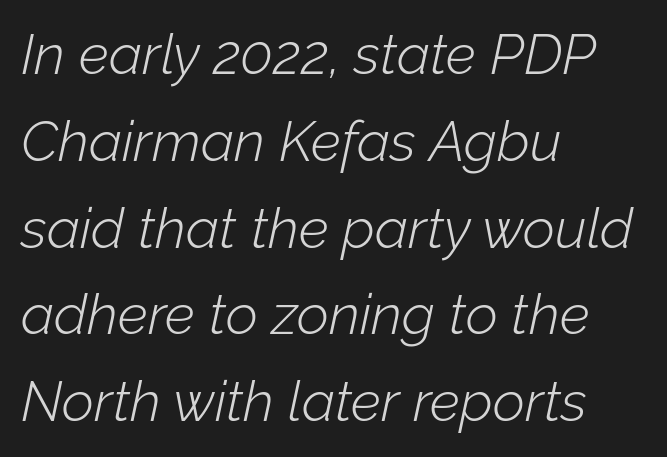
{"italic": "yes", "lean": "right", "slant_degrees": 12, "bold": "no", "weight": "light", "width": "normal", "stroke_contrast": "low", "x_height": "medium", "monospaced": "no", "underline": "no", "align": "left", "line_spacing": "normal", "line_spacing_ratio": 1.55, "letter_spacing": "normal", "letter_spacing_em": 0.0, "glyph_px": 56}
